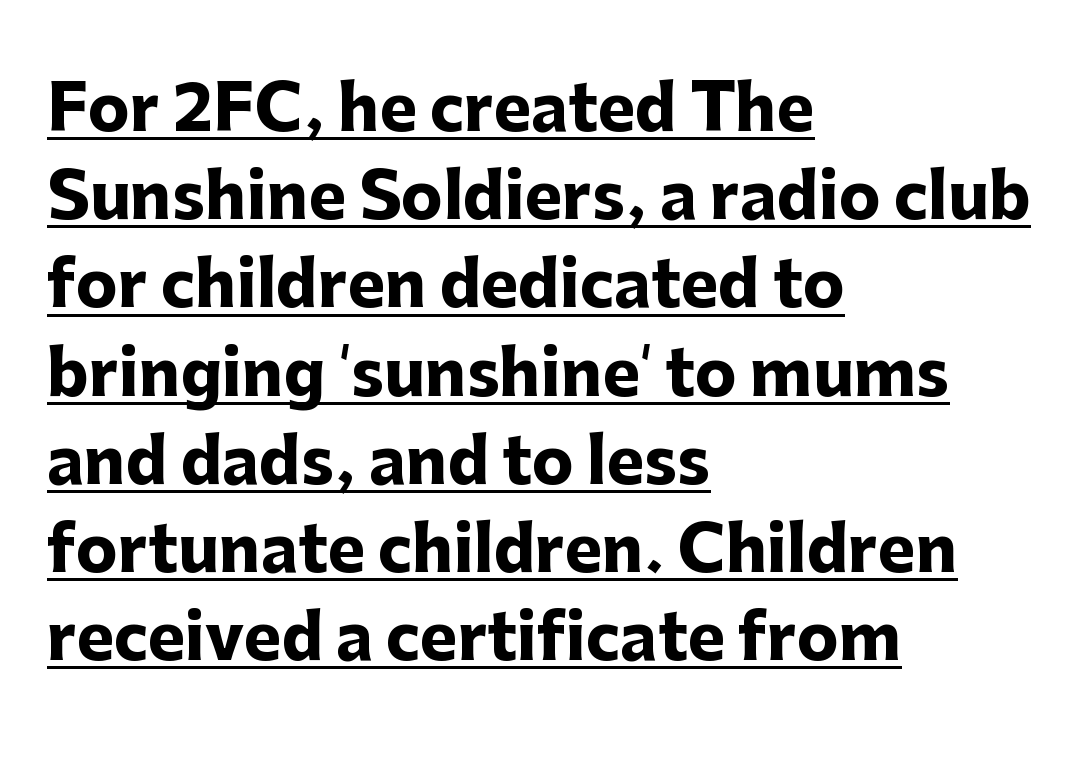
Q: Is the text bold? A: Yes.
Q: Is the text italic (slanted)? A: No, it is upright.
Q: Is the typeface a serif or a sans-serif typeface? A: Sans-serif.
Q: Is the text underlined? A: Yes.
Q: How is the paragraph aligned? A: Left-aligned.
Q: Is the spacing between letters normal or unusually wide? A: Normal.
Q: Is the spacing between lines tight, normal or loose? A: Normal.
Q: Width (condensed, normal, or wide)? A: Normal.
Q: Stroke contrast? A: Low.
Q: x-height? A: Medium.
Q: Monospaced? A: No.
